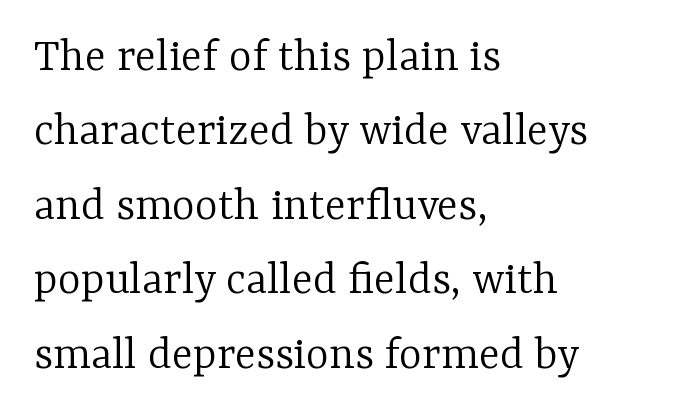
{"serif": "yes", "italic": "no", "bold": "no", "weight": "light", "width": "normal", "stroke_contrast": "low", "x_height": "medium", "monospaced": "no", "underline": "no", "align": "left", "line_spacing": "normal", "line_spacing_ratio": 1.52, "letter_spacing": "normal", "letter_spacing_em": 0.0, "glyph_px": 49}
